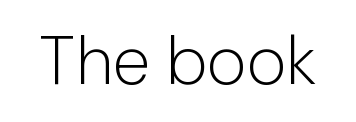
Q: Is the text bold? A: No.
Q: Is the text italic (slanted)? A: No, it is upright.
Q: Is the typeface a serif or a sans-serif typeface? A: Sans-serif.
Q: Is the text underlined? A: No.
Q: Is the spacing between letters normal or unusually wide? A: Normal.
Q: Width (condensed, normal, or wide)? A: Normal.
Q: Stroke contrast? A: Low.
Q: x-height? A: Medium.
Q: Monospaced? A: No.
